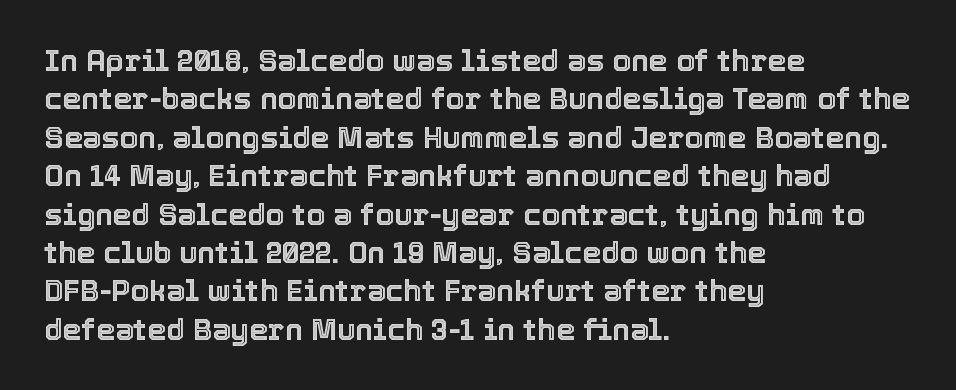
Nope, not italic — everything's standing straight. The ragged edge is on the right, which tells us the setting is flush left. Each word holds together tightly as a unit, with standard inter-letter gaps. Looks like regular typesetting: each glyph gets only the width it needs.
